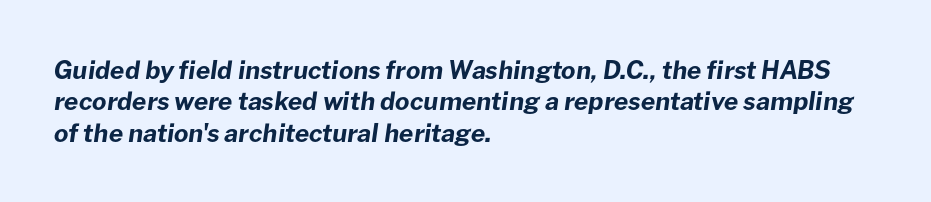
{"italic": "yes", "lean": "right", "slant_degrees": 8, "bold": "yes", "underline": "no", "align": "left", "line_spacing": "normal", "line_spacing_ratio": 1.26, "letter_spacing": "normal", "letter_spacing_em": 0.0, "glyph_px": 25}
